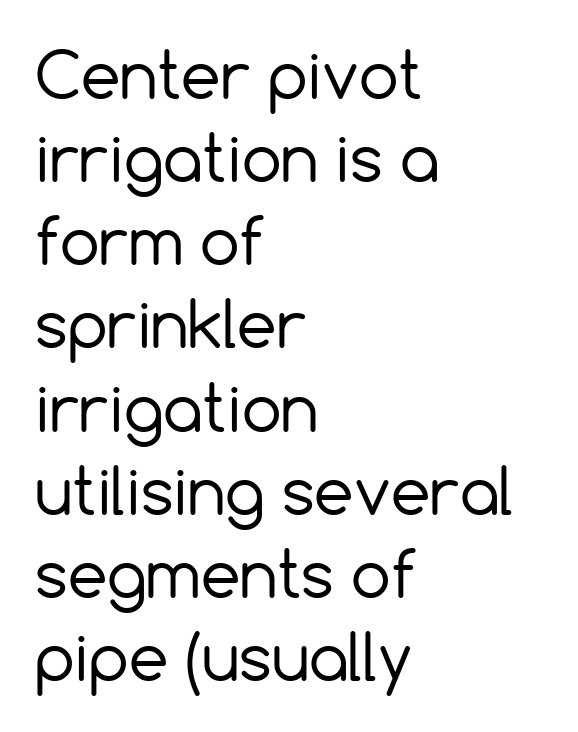
Q: Is the text bold? A: No.
Q: Is the text italic (slanted)? A: No, it is upright.
Q: Is the typeface a serif or a sans-serif typeface? A: Sans-serif.
Q: Is the text underlined? A: No.
Q: How is the paragraph aligned? A: Left-aligned.
Q: Is the spacing between letters normal or unusually wide? A: Normal.
Q: Is the spacing between lines tight, normal or loose? A: Normal.
Q: Width (condensed, normal, or wide)? A: Normal.
Q: x-height? A: Medium.
Q: Monospaced? A: No.
